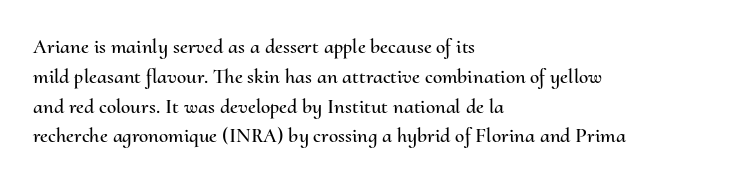
Which margin do the lines hug? The left one — the right edge is uneven. The letters stand upright; this is a roman face. Any mark beneath the type? The region is blank. The space between consecutive lines is moderate. No extra tracking has been applied to these lines.
